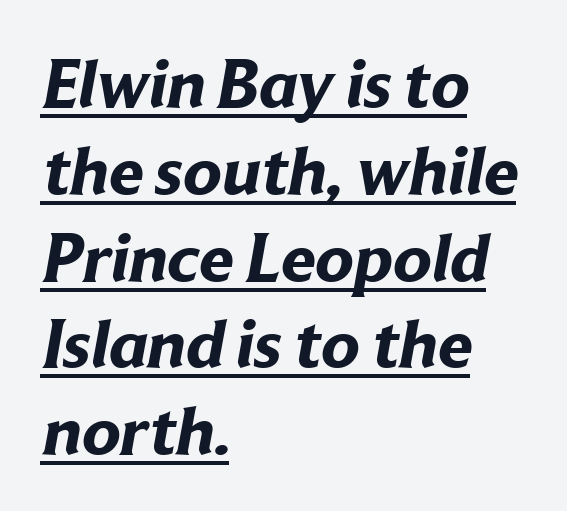
Typeset ragged right — the left edge is the straight one. The font is running at its bold setting. The typeface chosen for these lines omits serifs. Looks like someone drew a line under every word here. Observe the ordinary spacing: letters are neighbours, not strangers.
